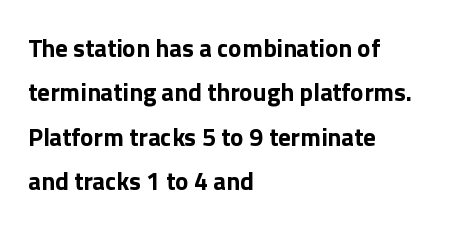
The image shows 25 px bold type, upright; set left-aligned, line spacing 1.78x, normal letter spacing, not underlined.
